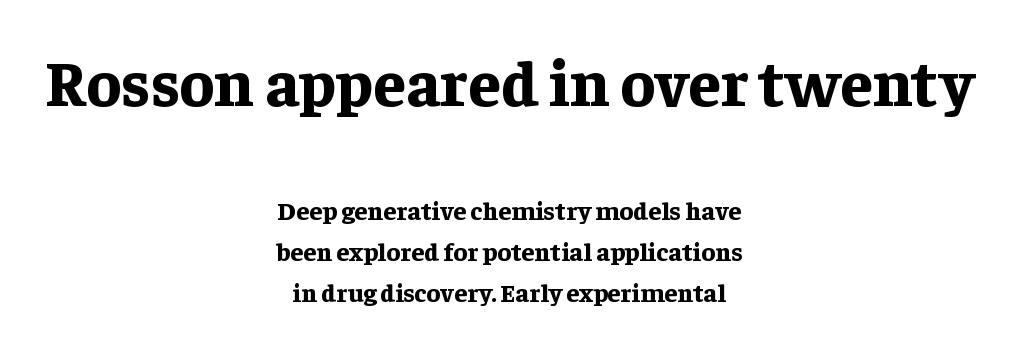
The image shows 65 px bold serif type, upright; set centered, normal line spacing (1.57x), normal letter spacing, not underlined; the first (top) block is 2.5x larger; low stroke contrast and a medium x-height.
